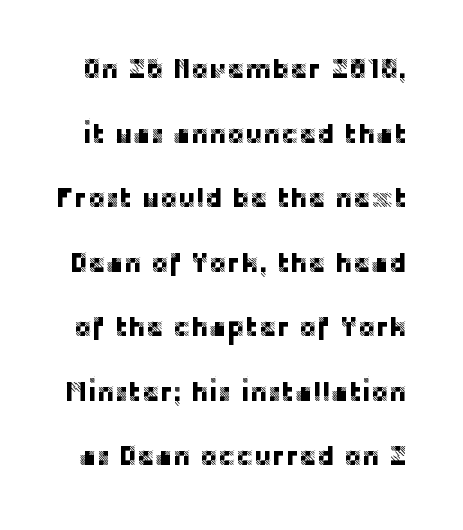
The image shows 27 px text type, upright; set loose line spacing (2.39x), normal letter spacing, not underlined.
